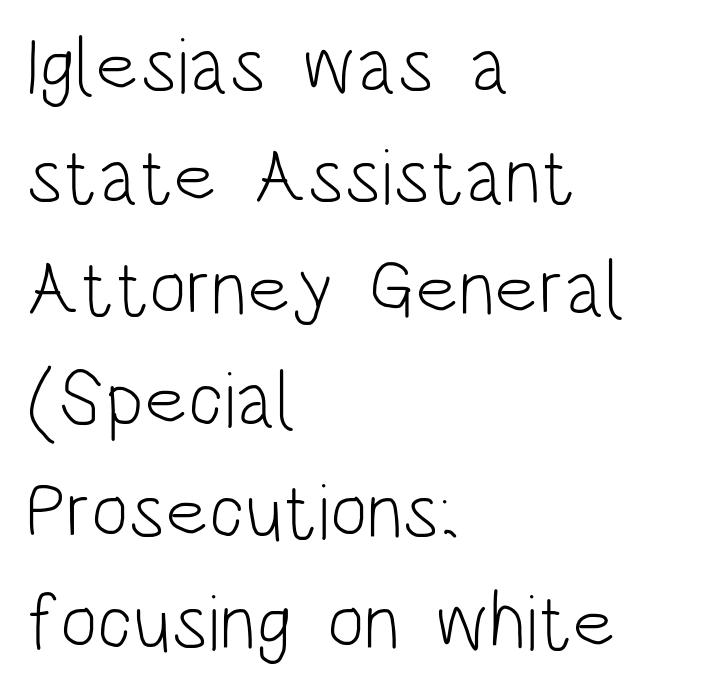
{"serif": "no", "italic": "no", "bold": "no", "weight": "light", "width": "condensed", "stroke_contrast": "low", "x_height": "large", "monospaced": "no", "underline": "no", "align": "left", "line_spacing": "normal", "line_spacing_ratio": 1.41, "letter_spacing": "normal", "letter_spacing_em": 0.0, "glyph_px": 79}
